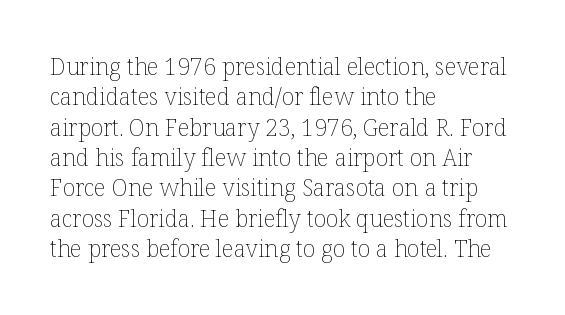
The space directly below the letters is spotless. Caption: standard tracking, unaltered. Vertically, the passage feels balanced, rows spaced as you'd expect. Does the lettering tilt? It doesn't — this is upright.
